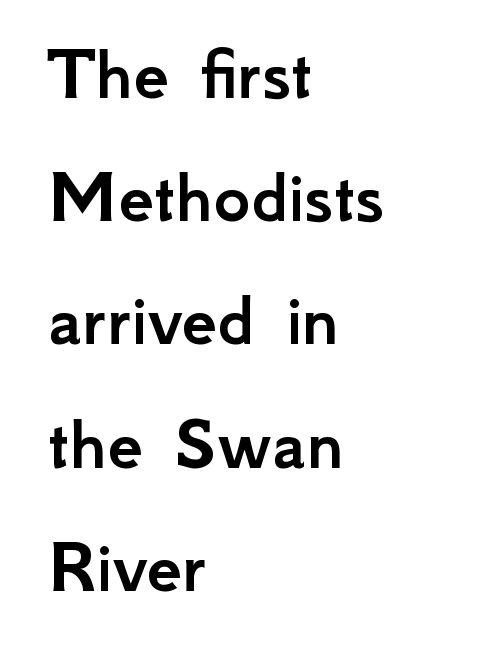
Q: Is the text italic (slanted)? A: No, it is upright.
Q: Is the typeface a serif or a sans-serif typeface? A: Sans-serif.
Q: Is the text underlined? A: No.
Q: How is the paragraph aligned? A: Left-aligned.
Q: Is the spacing between letters normal or unusually wide? A: Normal.
Q: Is the spacing between lines tight, normal or loose? A: Normal.
Q: Width (condensed, normal, or wide)? A: Normal.
Q: Stroke contrast? A: Low.
Q: x-height? A: Small.
Q: Monospaced? A: No.
